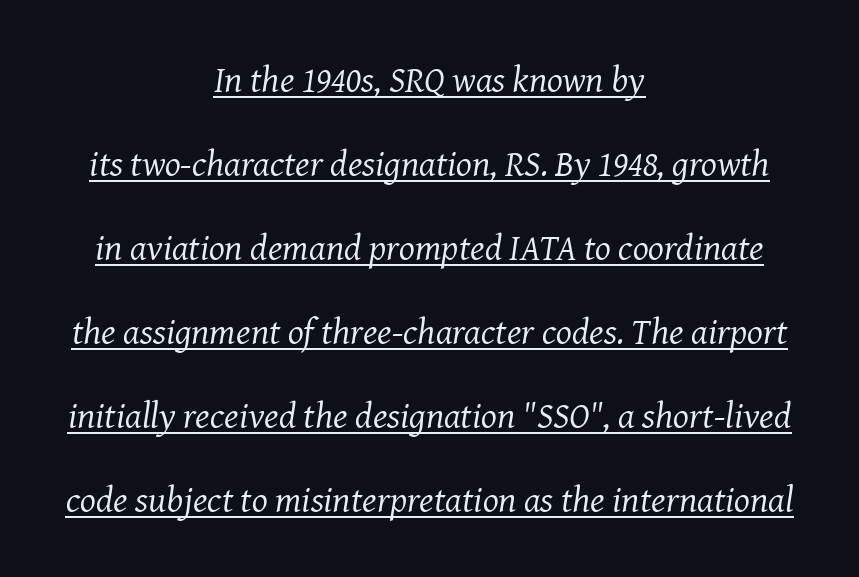
The image shows 37 px regular-weight serif type, italic (leaning right); set centered, loose line spacing (2.27x), normal letter spacing, underlined; medium stroke contrast and a medium x-height.
